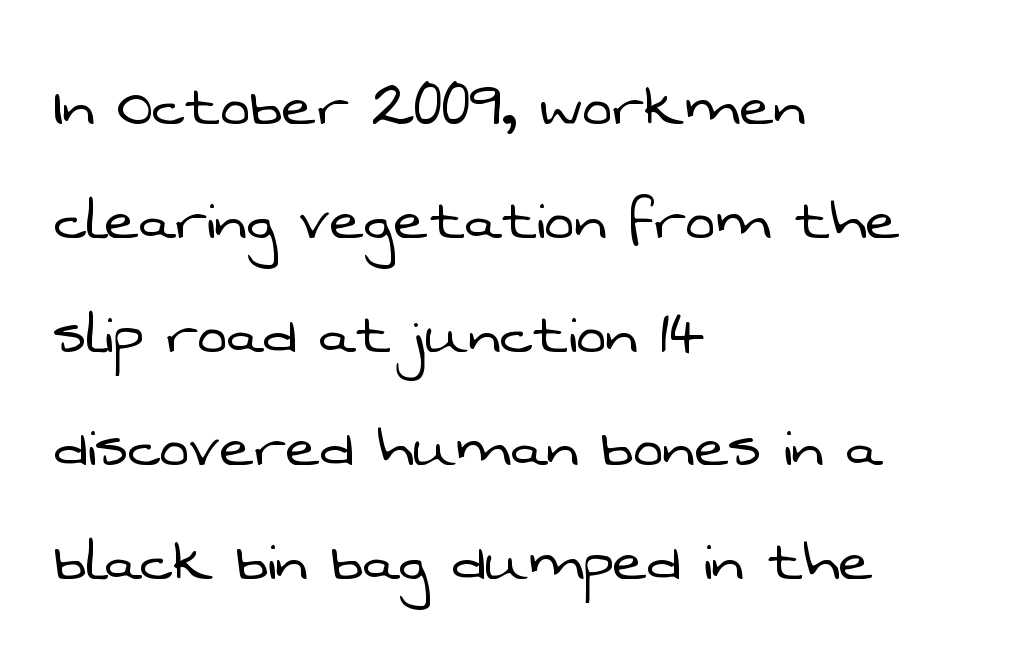
Q: Is the text bold? A: No.
Q: Is the typeface a serif or a sans-serif typeface? A: Sans-serif.
Q: Is the text underlined? A: No.
Q: How is the paragraph aligned? A: Left-aligned.
Q: Is the spacing between letters normal or unusually wide? A: Normal.
Q: Is the spacing between lines tight, normal or loose? A: Normal.
Q: Width (condensed, normal, or wide)? A: Normal.
Q: Stroke contrast? A: Low.
Q: x-height? A: Medium.
Q: Monospaced? A: No.
